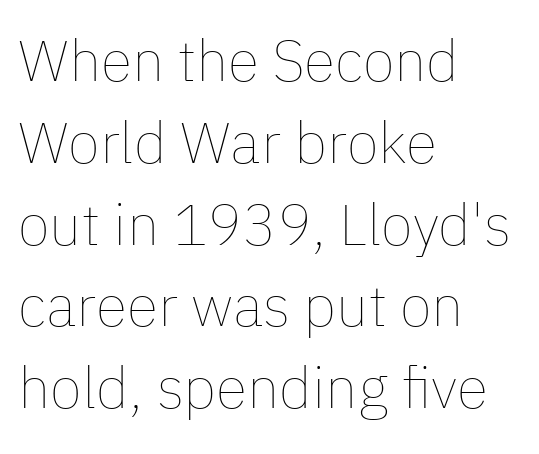
A typesetter would call this leading conventional body-copy spacing. The strokes are not fattened; the text isn't bold. The setting favours the left margin, as ordinary paragraphs usually do. These lines are rendered in a variable-pitch font. The lettering holds an erect, upright posture throughout. You could call the tracking neutral — neither tight nor loose.
